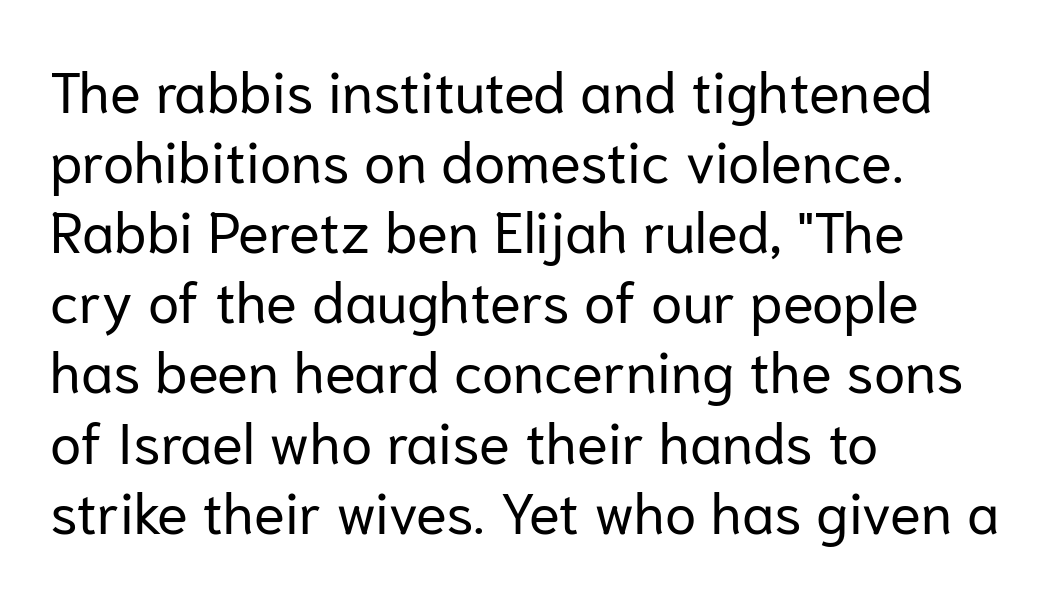
{"serif": "no", "italic": "no", "bold": "no", "weight": "regular", "width": "normal", "stroke_contrast": "low", "x_height": "medium", "monospaced": "no", "underline": "no", "align": "left", "line_spacing_ratio": 1.23, "letter_spacing": "normal", "letter_spacing_em": 0.0, "glyph_px": 57}
